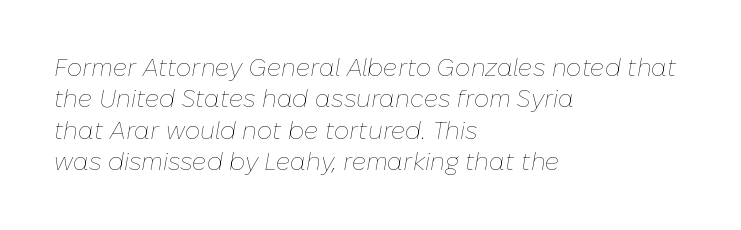
Is there much room between lines? A standard amount, neither cramped nor airy. Stem width sits at or under what a default text font uses. Line beginnings align vertically; line endings do not. An italicized treatment has been applied to the whole sample. Here the glyphs are tracked normally, forming tight word shapes.
